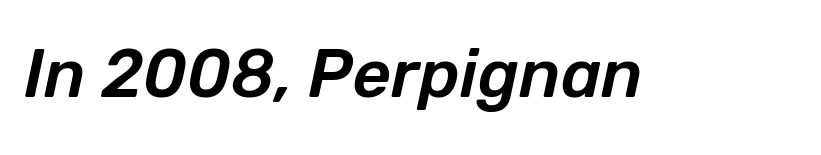
Q: Is the text italic (slanted)? A: Yes, it leans right by about 12 degrees.
Q: Is the text underlined? A: No.
Q: Is the spacing between letters normal or unusually wide? A: Normal.
Q: Width (condensed, normal, or wide)? A: Normal.
Q: Stroke contrast? A: Low.
Q: x-height? A: Medium.
Q: Monospaced? A: No.
